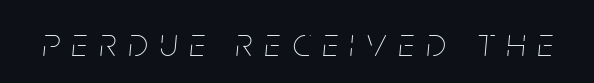
Clear beneath every line of the passage. Honestly, the letter spacing is so wide it's the main thing you notice. Slanted lettering throughout. Spacing verdict: proportional, widths tailored to each character. Compared with a typical body face, this is equally light or lighter still.
